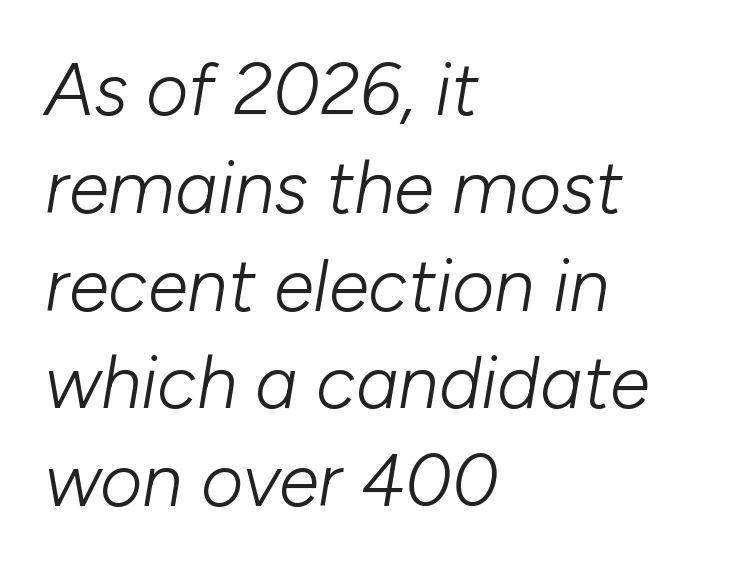
Q: Is the text bold? A: No.
Q: Is the text italic (slanted)? A: Yes, it leans right by about 10 degrees.
Q: Is the text underlined? A: No.
Q: How is the paragraph aligned? A: Left-aligned.
Q: Is the spacing between letters normal or unusually wide? A: Normal.
Q: Is the spacing between lines tight, normal or loose? A: Normal.
Q: Width (condensed, normal, or wide)? A: Normal.
Q: Stroke contrast? A: Low.
Q: x-height? A: Medium.
Q: Monospaced? A: No.
